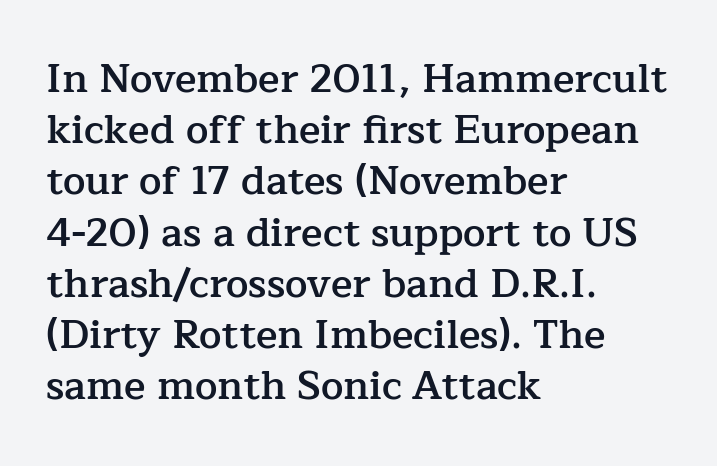
The image shows 40 px semibold serif type, upright; set left-aligned, normal line spacing (1.28x), normal letter spacing, not underlined; low stroke contrast and a medium x-height.
